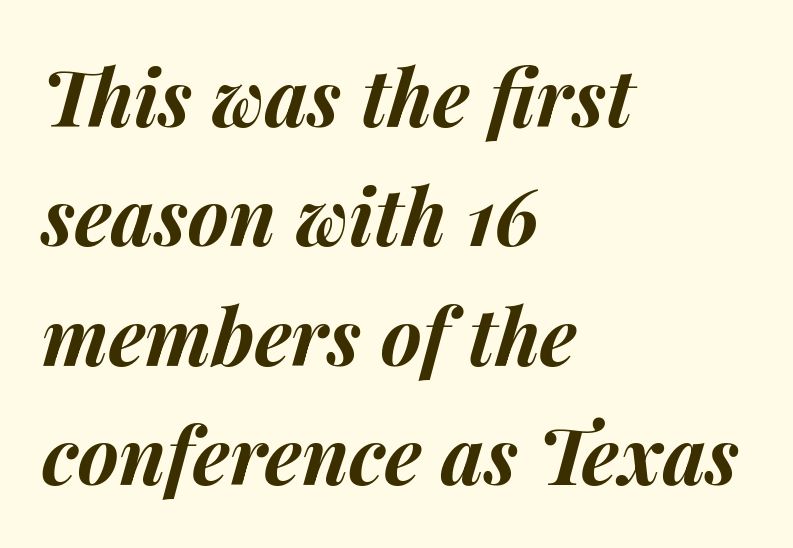
{"italic": "yes", "lean": "right", "slant_degrees": 14, "bold": "yes", "weight": "bold", "width": "normal", "stroke_contrast": "medium", "x_height": "medium", "monospaced": "no", "underline": "no", "align": "left", "line_spacing": "normal", "line_spacing_ratio": 1.53, "letter_spacing": "normal", "letter_spacing_em": 0.0, "glyph_px": 78}
